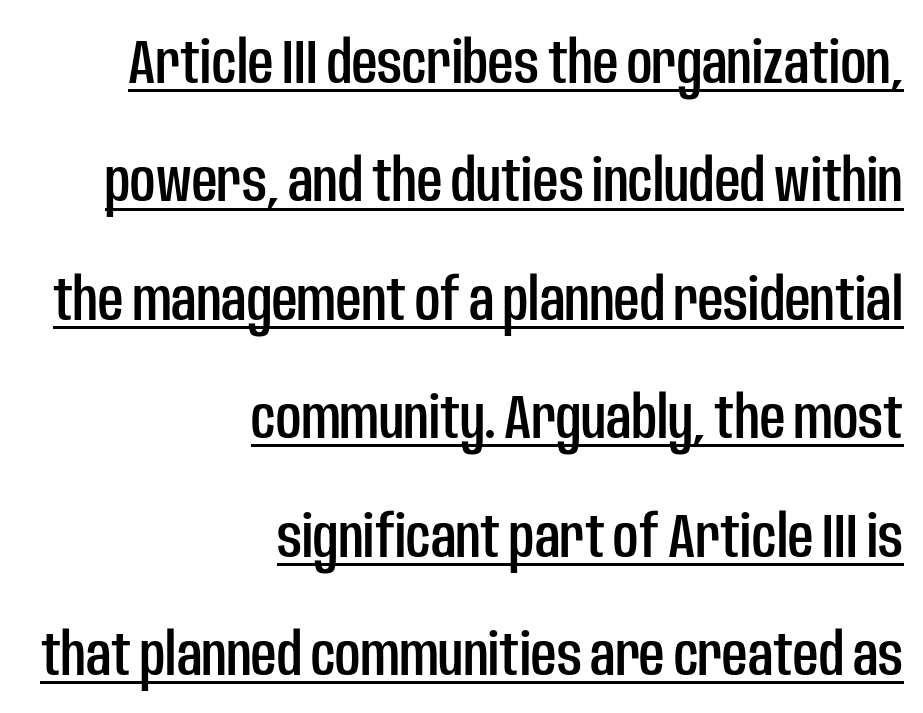
{"serif": "no", "italic": "no", "width": "condensed", "stroke_contrast": "low", "x_height": "large", "monospaced": "no", "underline": "yes", "align": "right", "line_spacing": "loose", "line_spacing_ratio": 1.91, "letter_spacing": "normal", "letter_spacing_em": 0.0, "glyph_px": 62}
